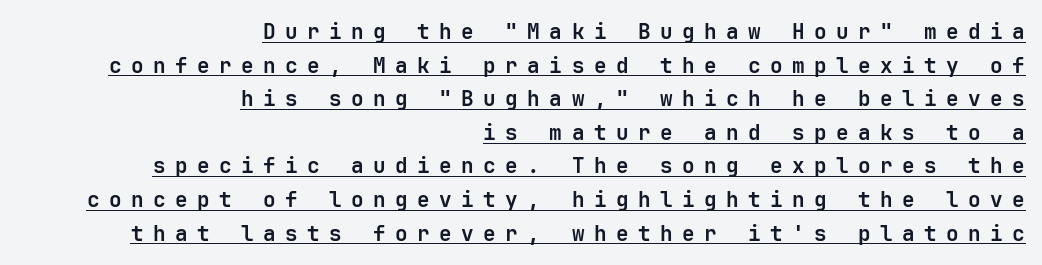
The image shows 21 px bold type, upright; set right-aligned, normal line spacing (1.6x), unusually wide letter spacing (+0.45 em), underlined.
